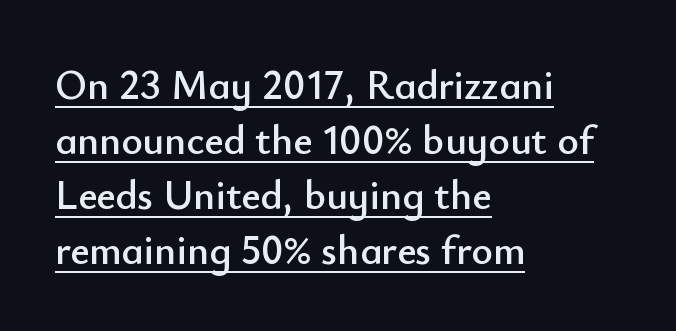
The image shows 41 px sans-serif type, upright; set left-aligned, normal line spacing (1.34x), normal letter spacing, underlined; low stroke contrast and a small x-height.
